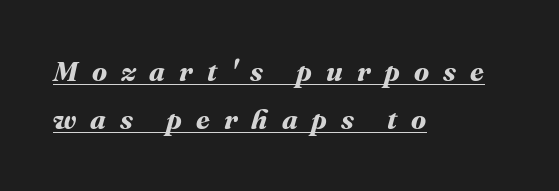
{"bold": "yes", "weight": "bold", "width": "normal", "stroke_contrast": "medium", "x_height": "medium", "monospaced": "no", "underline": "yes", "align": "left", "line_spacing_ratio": 1.72, "letter_spacing": "wide", "letter_spacing_em": 0.5, "glyph_px": 28}
